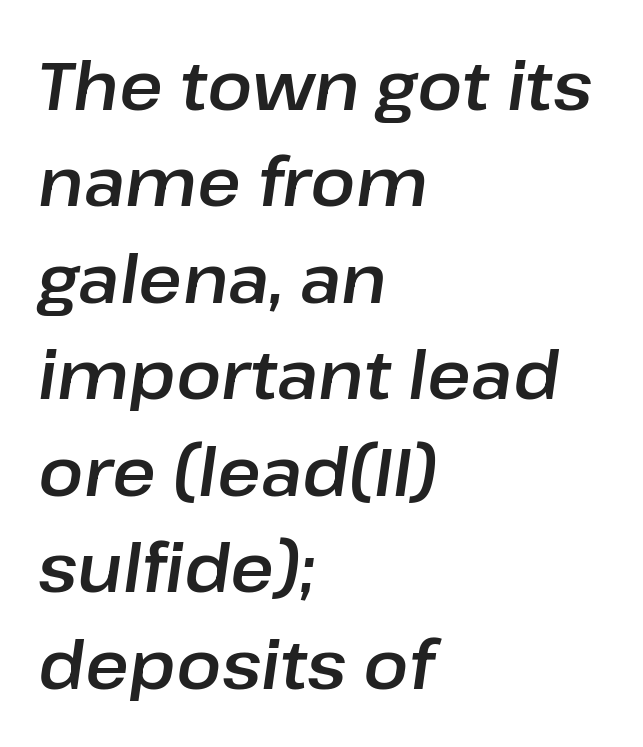
The image shows 67 px text type, italic (leaning right); set left-aligned, normal line spacing (1.44x), normal letter spacing, not underlined; low stroke contrast and a medium x-height.
